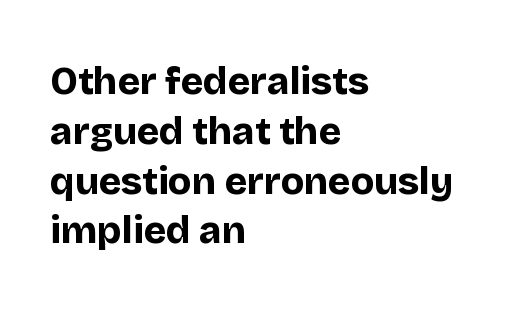
{"serif": "no", "italic": "no", "bold": "yes", "weight": "bold", "width": "normal", "stroke_contrast": "low", "x_height": "large", "monospaced": "no", "underline": "no", "align": "left", "line_spacing": "normal", "line_spacing_ratio": 1.31, "letter_spacing": "normal", "letter_spacing_em": 0.0, "glyph_px": 38}
